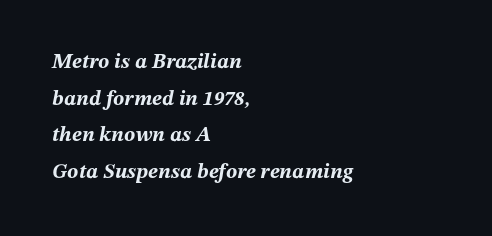
The image shows 21 px bold type, italic (leaning right); set left-aligned, line spacing 1.75x, normal letter spacing, not underlined.
